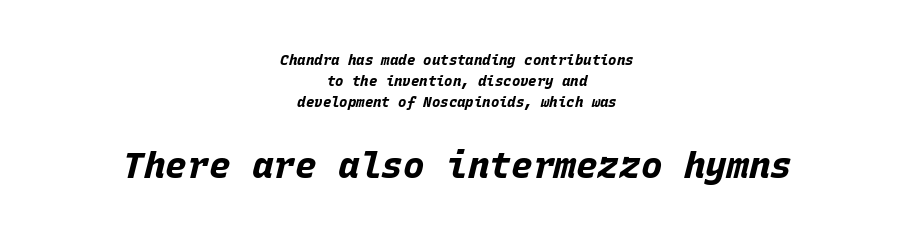
The specimen reads as italic at a glance. The text block is weighted toward neither margin, spreading evenly from the middle. Normally led — the rows are evenly, conventionally spaced. The sample has been set heavy, in full bold. Monospaced: the letters line up in strict vertical columns. The face used here is rendered with its standard letterfit.
